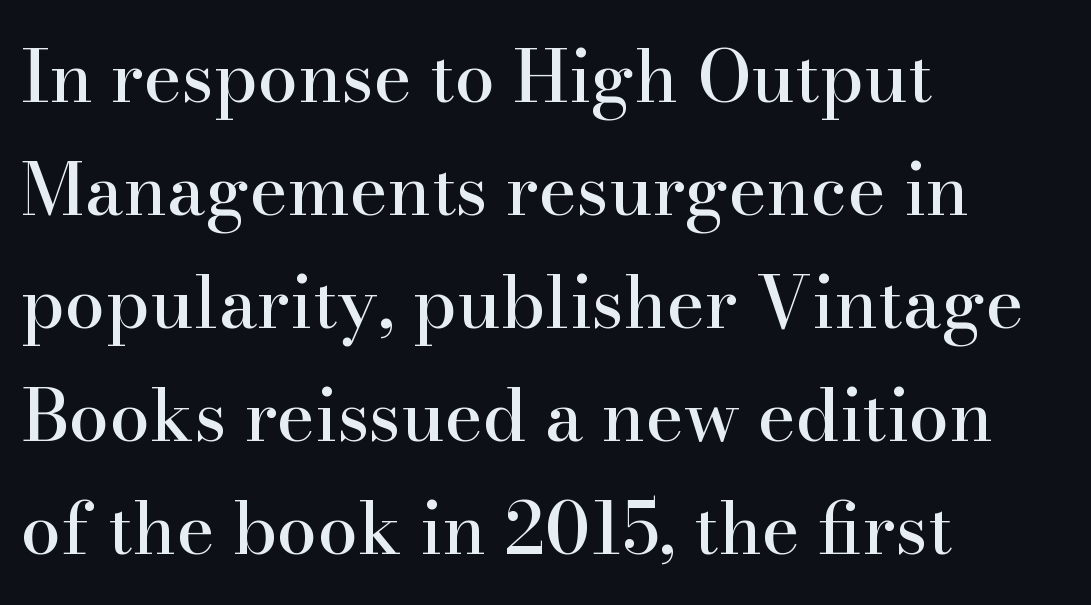
Q: Is the text italic (slanted)? A: No, it is upright.
Q: Is the typeface a serif or a sans-serif typeface? A: Serif.
Q: Is the text underlined? A: No.
Q: How is the paragraph aligned? A: Left-aligned.
Q: Is the spacing between letters normal or unusually wide? A: Normal.
Q: Is the spacing between lines tight, normal or loose? A: Normal.
Q: Width (condensed, normal, or wide)? A: Normal.
Q: Stroke contrast? A: High.
Q: x-height? A: Small.
Q: Monospaced? A: No.
